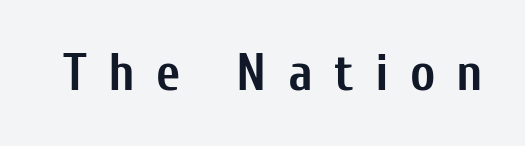
Q: Is the text bold? A: Yes.
Q: Is the text italic (slanted)? A: No, it is upright.
Q: Is the typeface a serif or a sans-serif typeface? A: Sans-serif.
Q: Is the text underlined? A: No.
Q: Is the spacing between letters normal or unusually wide? A: Unusually wide.
Q: Width (condensed, normal, or wide)? A: Condensed.
Q: Stroke contrast? A: Low.
Q: x-height? A: Medium.
Q: Monospaced? A: No.
